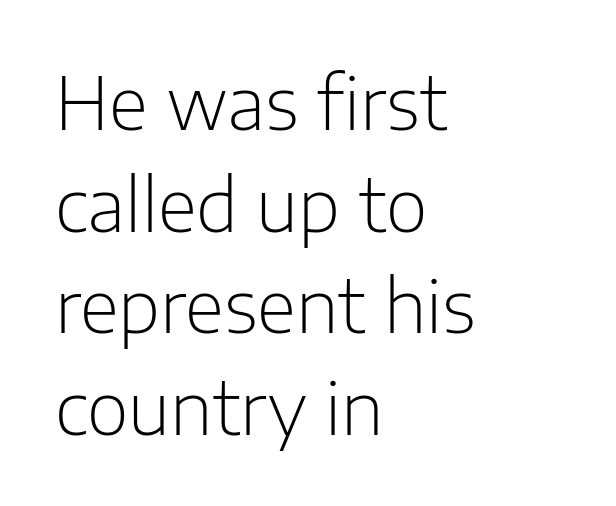
Q: Is the text bold? A: No.
Q: Is the text italic (slanted)? A: No, it is upright.
Q: Is the typeface a serif or a sans-serif typeface? A: Sans-serif.
Q: Is the text underlined? A: No.
Q: How is the paragraph aligned? A: Left-aligned.
Q: Is the spacing between letters normal or unusually wide? A: Normal.
Q: Is the spacing between lines tight, normal or loose? A: Normal.
Q: Width (condensed, normal, or wide)? A: Normal.
Q: Stroke contrast? A: Low.
Q: x-height? A: Medium.
Q: Monospaced? A: No.
